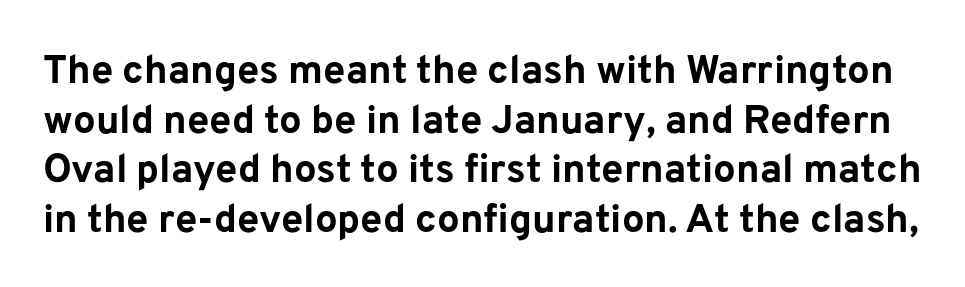
The image shows 40 px bold sans-serif type, upright; set line spacing 1.24x, normal letter spacing, not underlined; low stroke contrast and a medium x-height.
